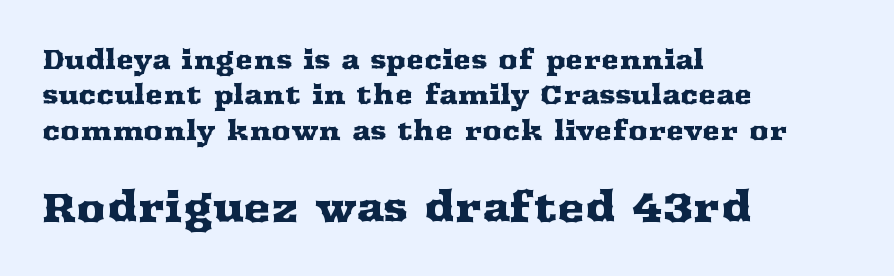
Q: Is the text italic (slanted)? A: No, it is upright.
Q: Is the typeface a serif or a sans-serif typeface? A: Serif.
Q: Is the text underlined? A: No.
Q: How is the paragraph aligned? A: Left-aligned.
Q: Is the spacing between letters normal or unusually wide? A: Normal.
Q: Is the spacing between lines tight, normal or loose? A: Normal.
Q: Which block of text is set in a larger size, the first (top) or the second (bottom)? A: The second (bottom) one.
Q: Width (condensed, normal, or wide)? A: Wide.
Q: Stroke contrast? A: Medium.
Q: x-height? A: Medium.
Q: Monospaced? A: No.
